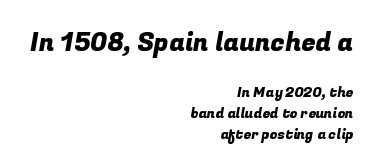
A bare baseline throughout the passage. The line-height multiplier appears to be the usual default. The designer gave the opening block more size than the closing block. One-word summary of the alignment: right.
